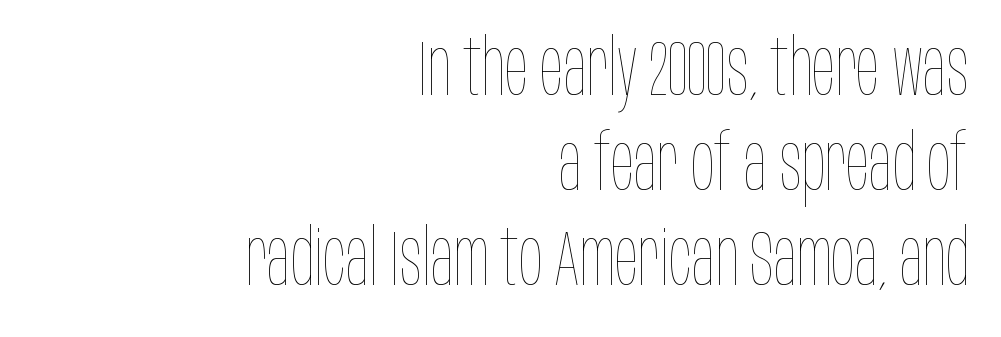
Q: Is the text bold? A: No.
Q: Is the text italic (slanted)? A: No, it is upright.
Q: Is the text underlined? A: No.
Q: How is the paragraph aligned? A: Right-aligned.
Q: Is the spacing between letters normal or unusually wide? A: Normal.
Q: Width (condensed, normal, or wide)? A: Condensed.
Q: Stroke contrast? A: Low.
Q: x-height? A: Large.
Q: Monospaced? A: No.
